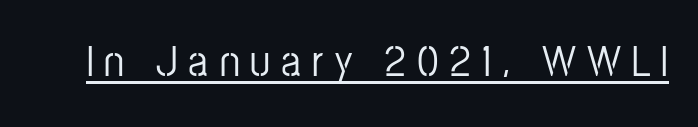
Q: Is the text italic (slanted)? A: No, it is upright.
Q: Is the typeface a serif or a sans-serif typeface? A: Sans-serif.
Q: Is the text underlined? A: Yes.
Q: Is the spacing between letters normal or unusually wide? A: Unusually wide.
Q: Width (condensed, normal, or wide)? A: Condensed.
Q: Stroke contrast? A: Low.
Q: x-height? A: Medium.
Q: Monospaced? A: No.
